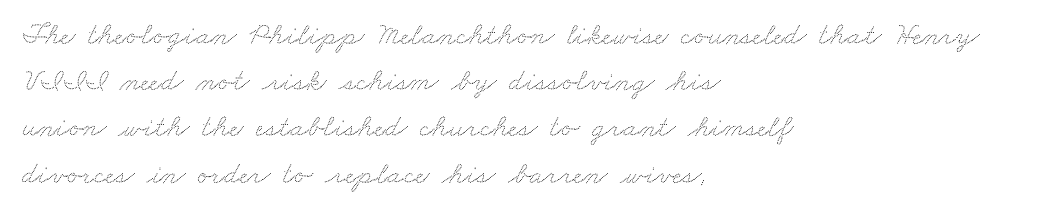
Q: Is the text underlined? A: No.
Q: How is the paragraph aligned? A: Left-aligned.
Q: Is the spacing between letters normal or unusually wide? A: Normal.
Q: Is the spacing between lines tight, normal or loose? A: Normal.
Q: Width (condensed, normal, or wide)? A: Wide.
Q: Stroke contrast? A: Low.
Q: x-height? A: Small.
Q: Monospaced? A: No.
